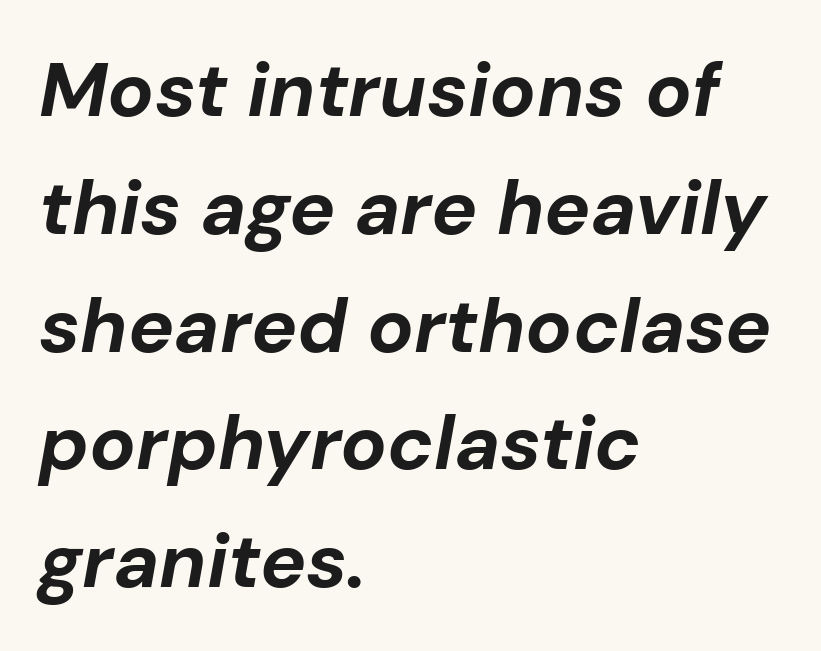
Q: Is the text bold? A: Yes.
Q: Is the text italic (slanted)? A: Yes, it leans right by about 10 degrees.
Q: Is the text underlined? A: No.
Q: How is the paragraph aligned? A: Left-aligned.
Q: Is the spacing between letters normal or unusually wide? A: Normal.
Q: Is the spacing between lines tight, normal or loose? A: Normal.
Q: Width (condensed, normal, or wide)? A: Normal.
Q: Stroke contrast? A: Low.
Q: x-height? A: Medium.
Q: Monospaced? A: No.
